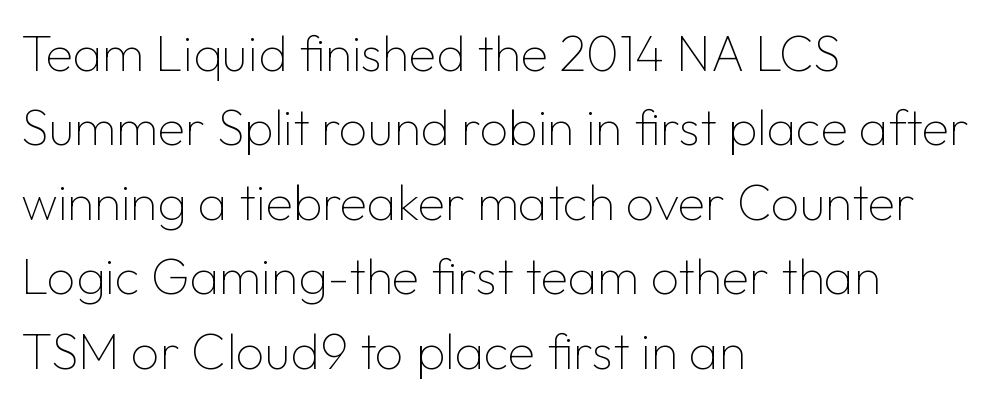
The image shows 50 px thin sans-serif type, upright; set left-aligned, normal line spacing (1.49x), normal letter spacing, not underlined; low stroke contrast and a medium x-height.
